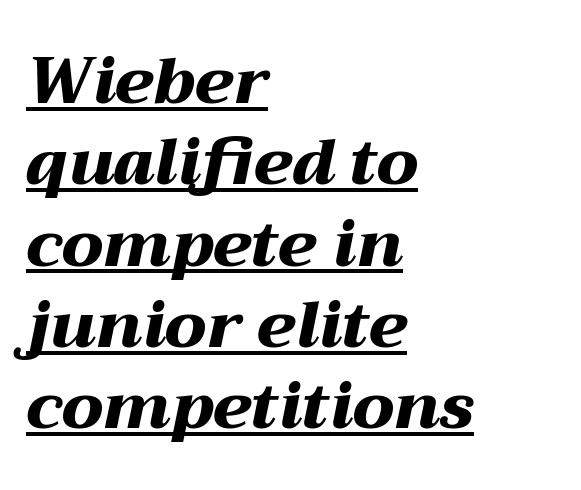
Q: Is the text bold? A: Yes.
Q: Is the text italic (slanted)? A: Yes, it leans right by about 12 degrees.
Q: Is the text underlined? A: Yes.
Q: How is the paragraph aligned? A: Left-aligned.
Q: Is the spacing between letters normal or unusually wide? A: Normal.
Q: Is the spacing between lines tight, normal or loose? A: Normal.
Q: Width (condensed, normal, or wide)? A: Wide.
Q: Stroke contrast? A: Medium.
Q: x-height? A: Medium.
Q: Monospaced? A: No.
